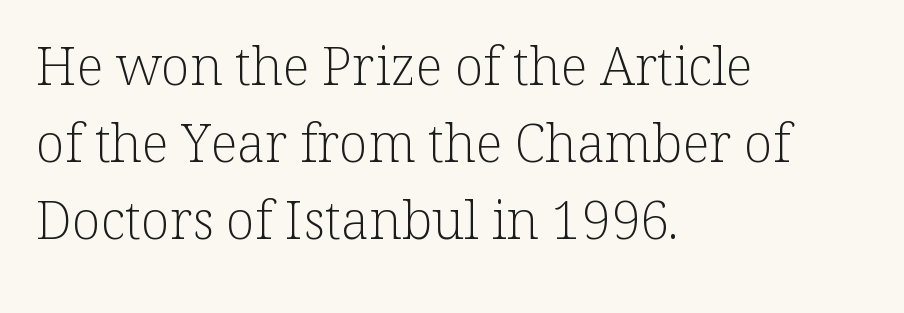
The image shows 53 px light serif type, upright; set left-aligned, normal line spacing (1.45x), normal letter spacing, not underlined; low stroke contrast and a medium x-height.
